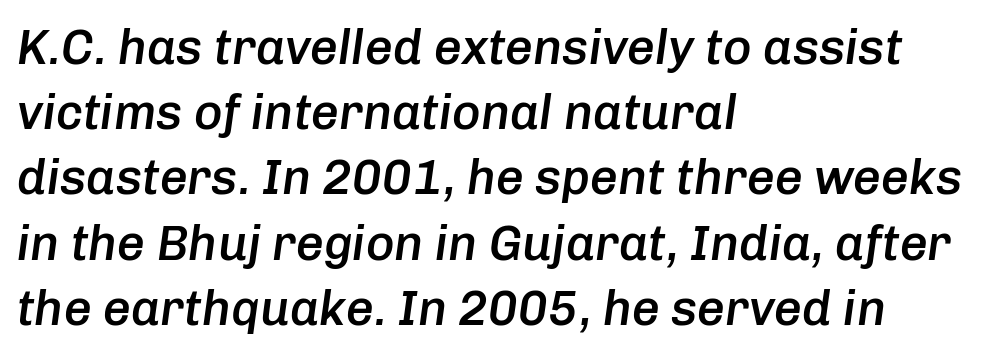
The image shows 49 px semibold type, italic (leaning right); set left-aligned, normal line spacing (1.33x), normal letter spacing, not underlined; low stroke contrast and a medium x-height.
